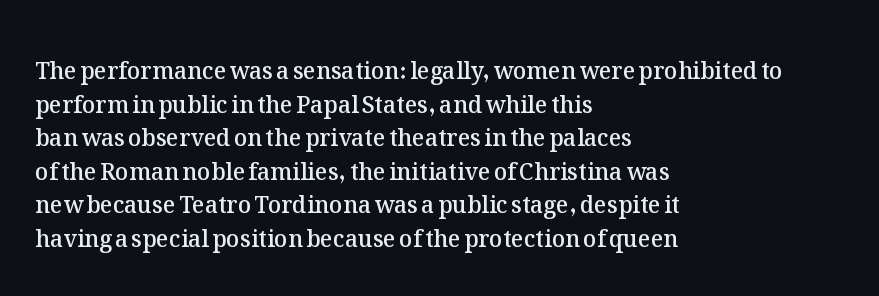
The image shows 23 px text type, upright; set left-aligned, normal line spacing (1.46x), normal letter spacing, not underlined.
